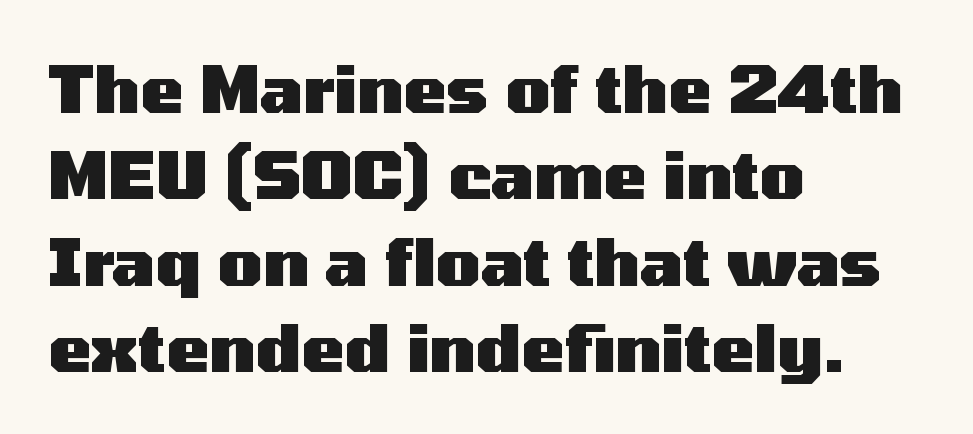
{"serif": "no", "italic": "no", "bold": "yes", "weight": "heavy", "width": "wide", "stroke_contrast": "medium", "x_height": "medium", "monospaced": "no", "underline": "no", "align": "left", "line_spacing": "normal", "line_spacing_ratio": 1.33, "letter_spacing": "normal", "letter_spacing_em": 0.0, "glyph_px": 65}
